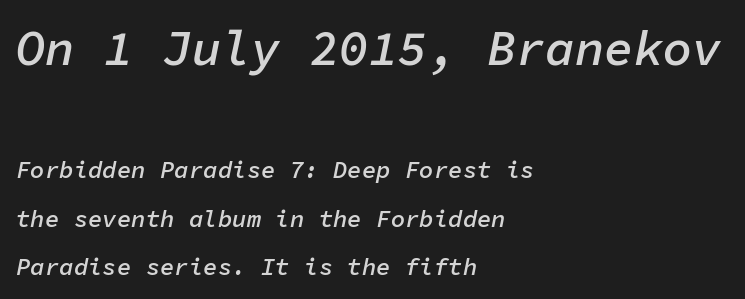
The passage shown is semibold, sitting just below true bold. Characters are canted at an angle relative to the baseline's perpendicular. Notice how the passage keeps a crisp vertical edge on the left only. The passage shown is not underscored anywhere.
